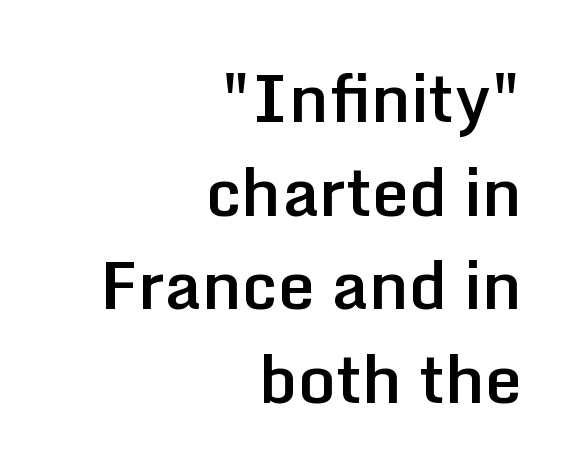
Q: Is the text bold? A: Semi-bold.
Q: Is the text italic (slanted)? A: No, it is upright.
Q: Is the typeface a serif or a sans-serif typeface? A: Sans-serif.
Q: Is the text underlined? A: No.
Q: How is the paragraph aligned? A: Right-aligned.
Q: Is the spacing between letters normal or unusually wide? A: Normal.
Q: Is the spacing between lines tight, normal or loose? A: Normal.
Q: Width (condensed, normal, or wide)? A: Normal.
Q: Stroke contrast? A: Low.
Q: x-height? A: Medium.
Q: Monospaced? A: No.
